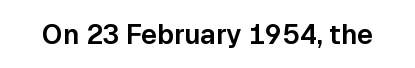
This rendering leaves character spacing at its baseline value. Has an underline been added? It has not. No italicization has been applied; the sample stays upright.
